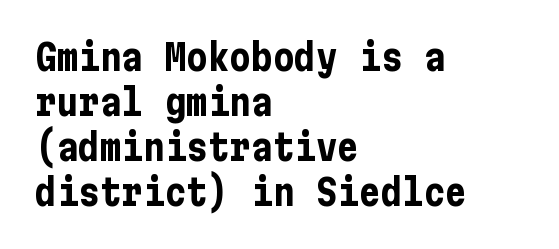
Q: Is the text bold? A: Yes.
Q: Is the text italic (slanted)? A: No, it is upright.
Q: Is the typeface a serif or a sans-serif typeface? A: Sans-serif.
Q: Is the text underlined? A: No.
Q: How is the paragraph aligned? A: Left-aligned.
Q: Is the spacing between letters normal or unusually wide? A: Normal.
Q: Is the spacing between lines tight, normal or loose? A: Normal.
Q: Width (condensed, normal, or wide)? A: Condensed.
Q: Stroke contrast? A: Low.
Q: x-height? A: Medium.
